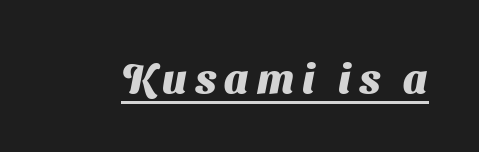
The typesetter has applied underlining to the passage shown. Character widths vary here, with narrow letters taking less room than wide ones. No feet cap the strokes, marking this as sans-serif type. The font is running at its bold setting.
